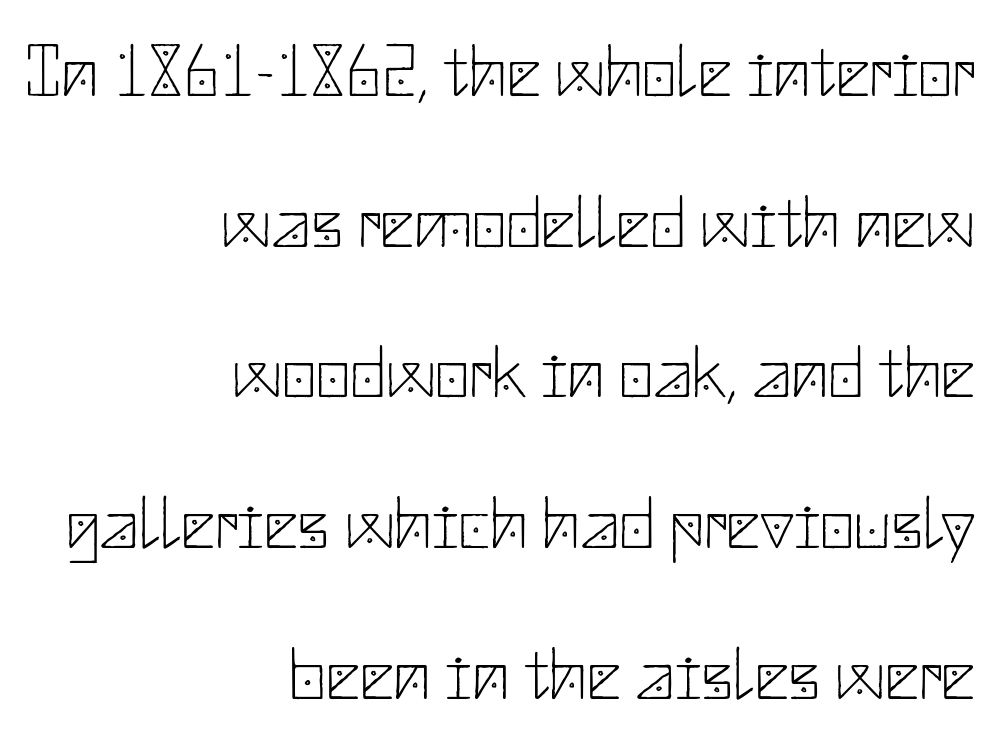
The image shows 75 px thin sans-serif type, upright; set right-aligned, loose line spacing (2.01x), normal letter spacing, not underlined; low stroke contrast and a small x-height.
